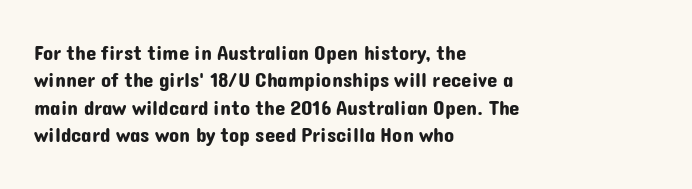
Q: Is the text italic (slanted)? A: No, it is upright.
Q: Is the text underlined? A: No.
Q: How is the paragraph aligned? A: Left-aligned.
Q: Is the spacing between letters normal or unusually wide? A: Normal.
Q: Is the spacing between lines tight, normal or loose? A: Normal.
